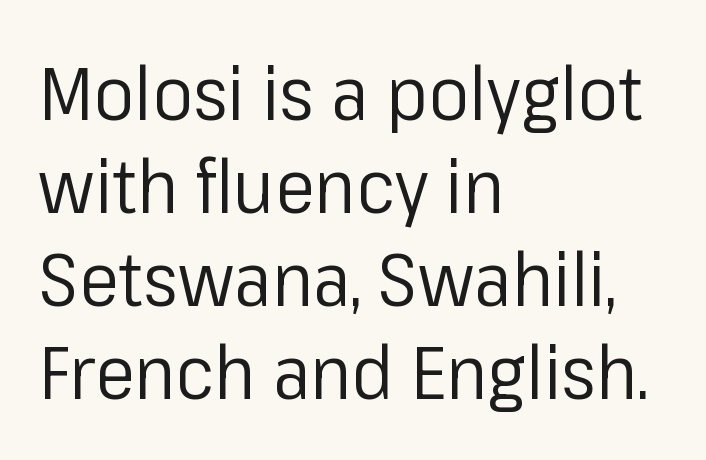
Q: Is the text bold? A: No.
Q: Is the text italic (slanted)? A: No, it is upright.
Q: Is the typeface a serif or a sans-serif typeface? A: Sans-serif.
Q: Is the text underlined? A: No.
Q: How is the paragraph aligned? A: Left-aligned.
Q: Is the spacing between letters normal or unusually wide? A: Normal.
Q: Width (condensed, normal, or wide)? A: Normal.
Q: Stroke contrast? A: Low.
Q: x-height? A: Medium.
Q: Monospaced? A: No.
